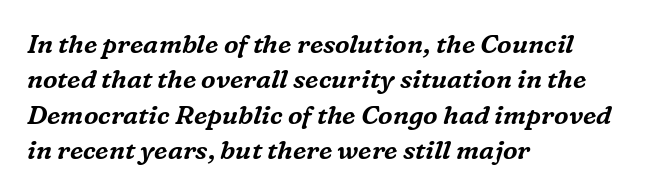
{"italic": "yes", "lean": "right", "slant_degrees": 16, "underline": "no", "align": "left", "line_spacing": "normal", "line_spacing_ratio": 1.36, "letter_spacing": "normal", "letter_spacing_em": 0.0, "glyph_px": 26}
